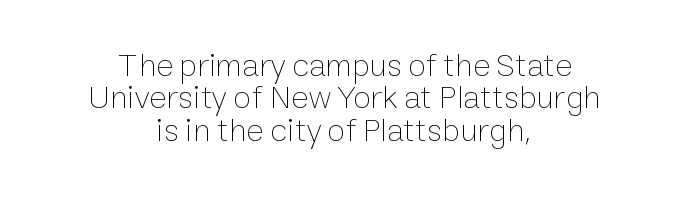
The image shows 33 px thin type, upright; set centered, tight line spacing (0.98x), normal letter spacing, not underlined; low stroke contrast and a medium x-height.
